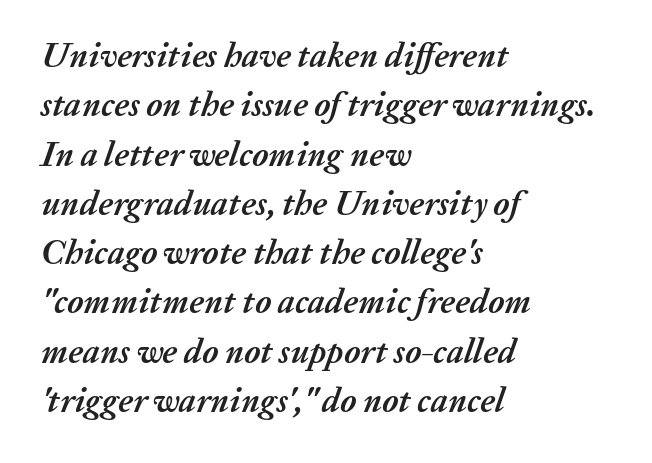
Q: Is the text bold? A: Yes.
Q: Is the text italic (slanted)? A: Yes, it leans right by about 20 degrees.
Q: Is the text underlined? A: No.
Q: How is the paragraph aligned? A: Left-aligned.
Q: Is the spacing between letters normal or unusually wide? A: Normal.
Q: Is the spacing between lines tight, normal or loose? A: Normal.
Q: Width (condensed, normal, or wide)? A: Normal.
Q: Stroke contrast? A: Medium.
Q: x-height? A: Medium.
Q: Monospaced? A: No.
